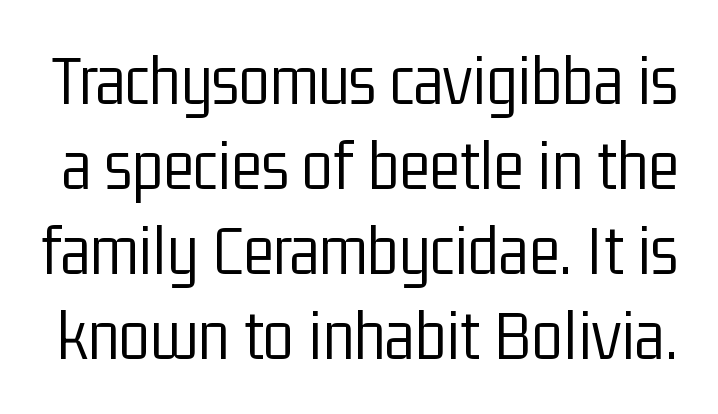
The image shows 72 px light, condensed sans-serif type, upright; set line spacing 1.18x, normal letter spacing, not underlined; low stroke contrast and a medium x-height.
